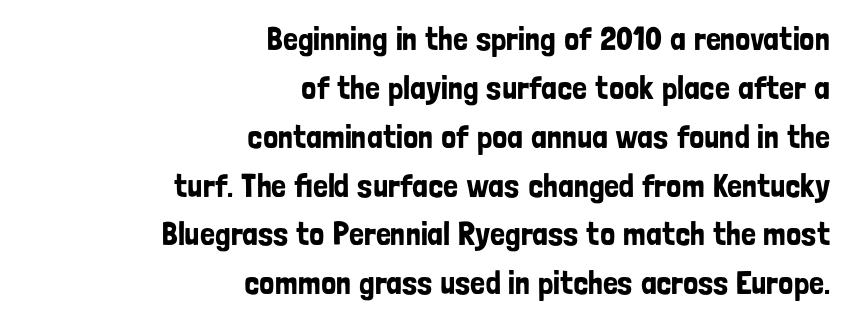
{"serif": "no", "italic": "no", "width": "condensed", "stroke_contrast": "low", "x_height": "medium", "monospaced": "no", "underline": "no", "align": "right", "line_spacing": "normal", "line_spacing_ratio": 1.48, "letter_spacing": "normal", "letter_spacing_em": 0.0, "glyph_px": 33}
